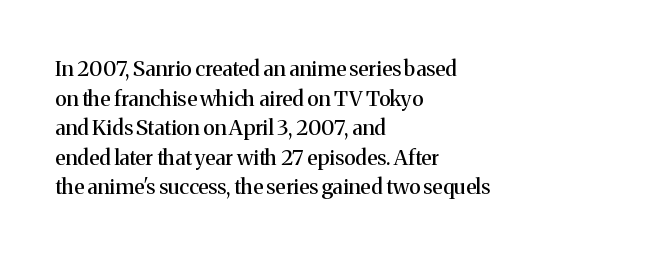
Caption: standard tracking, unaltered. Only glyphs here, with clear space below each row. The line-height multiplier appears to be the usual default. The typography opts for an upright posture over an oblique one. A student would call this left alignment; a typographer would say flush left, rag right.
